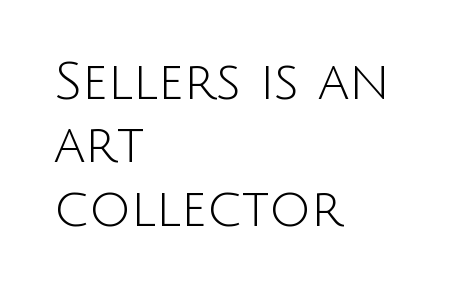
A bare baseline throughout the passage. Students, note that the glyphs here touch the page at normal intervals. Nope, no serifs anywhere on these letters. Character widths vary here, with narrow letters taking less room than wide ones. Nope, not italic — everything's standing straight. Each line starts at the same left margin while the right side varies.
